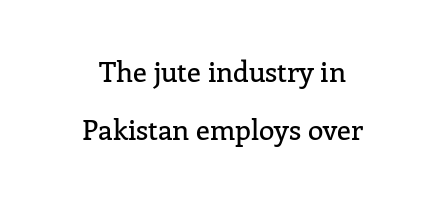
The image shows 28 px serif type, upright; set centered, loose line spacing (2.07x), normal letter spacing, not underlined; low stroke contrast and a medium x-height.
